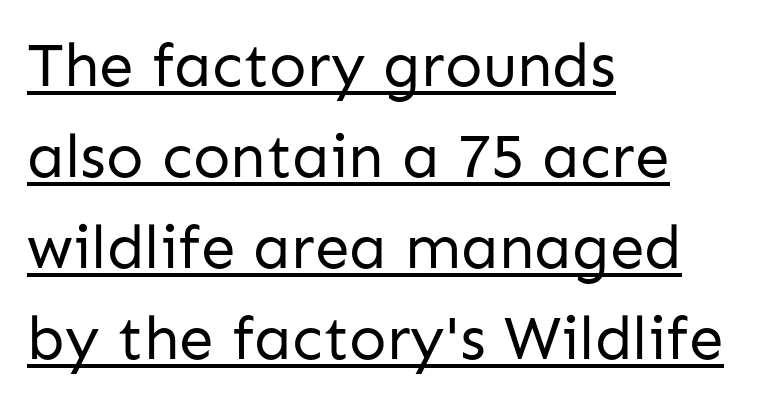
The text block is weighted toward the left margin, trailing off unevenly rightward. The weight tops out at a normal text grade. Each letter keeps its own natural width here, so spacing adapts to shape. To sum up the face: it is a sans, with no serifs.
